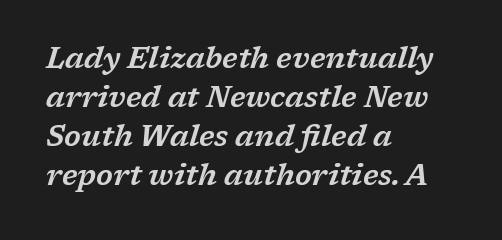
The image shows 29 px wide serif type, italic (leaning right); set left-aligned, normal line spacing (1.35x), normal letter spacing, not underlined; low stroke contrast and a medium x-height.
